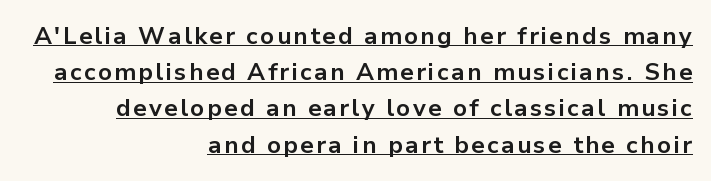
The image shows 24 px bold type, upright; set right-aligned, normal line spacing (1.51x), underlined.
